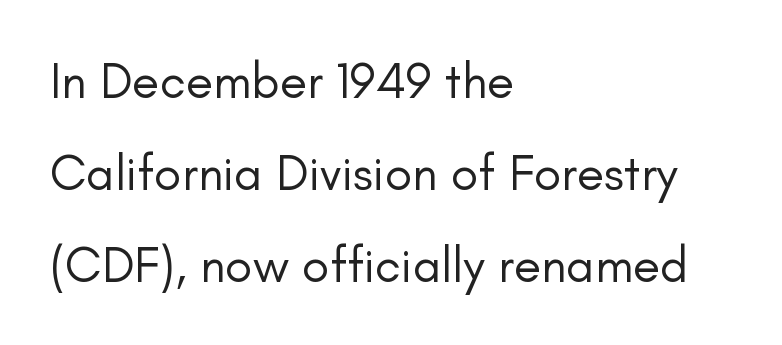
{"serif": "no", "italic": "no", "bold": "no", "weight": "regular", "width": "normal", "stroke_contrast": "low", "x_height": "small", "monospaced": "no", "underline": "no", "align": "left", "line_spacing_ratio": 1.84, "letter_spacing": "normal", "letter_spacing_em": 0.0, "glyph_px": 50}
